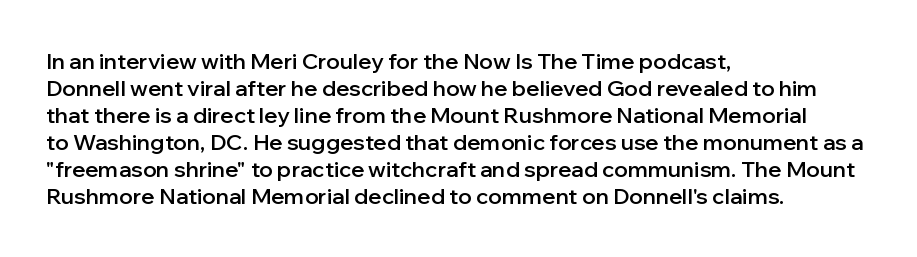
{"italic": "no", "bold": "semi", "underline": "no", "align": "left", "line_spacing_ratio": 1.23, "letter_spacing": "normal", "letter_spacing_em": 0.0, "glyph_px": 22}
